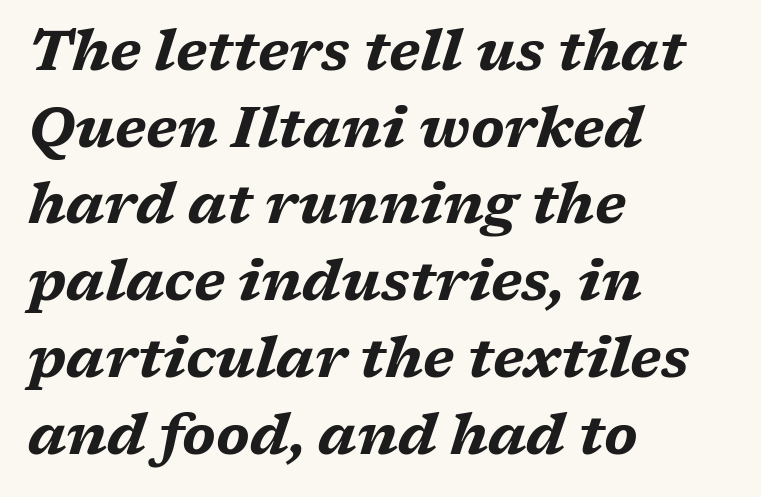
Q: Is the text bold? A: Yes.
Q: Is the text italic (slanted)? A: Yes, it leans right by about 17 degrees.
Q: Is the text underlined? A: No.
Q: How is the paragraph aligned? A: Left-aligned.
Q: Is the spacing between letters normal or unusually wide? A: Normal.
Q: Is the spacing between lines tight, normal or loose? A: Normal.
Q: Width (condensed, normal, or wide)? A: Wide.
Q: Stroke contrast? A: Medium.
Q: x-height? A: Medium.
Q: Monospaced? A: No.
